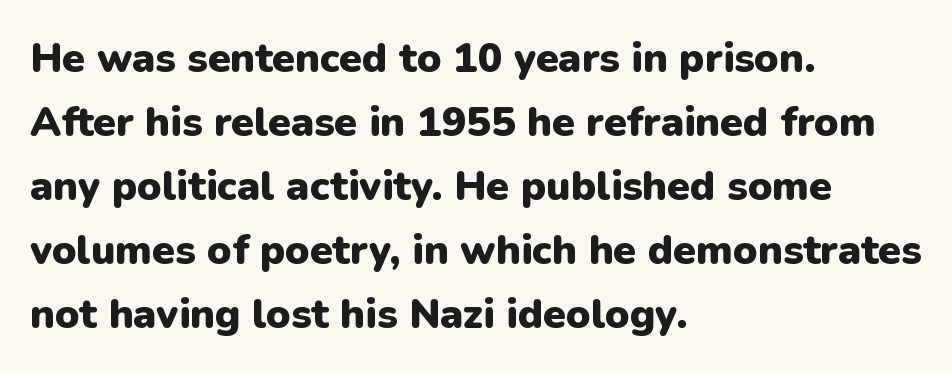
Does extra space separate the letters? No, they use regular spacing. The rendering uses a moderate line-height, typical for paragraphs. In CSS terms this would be text-align: left. Decoration check: the copy has no underline. The face used here is proportionally spaced, like ordinary book or web type. Nothing sits at the stroke ends, so this counts as sans-serif.
